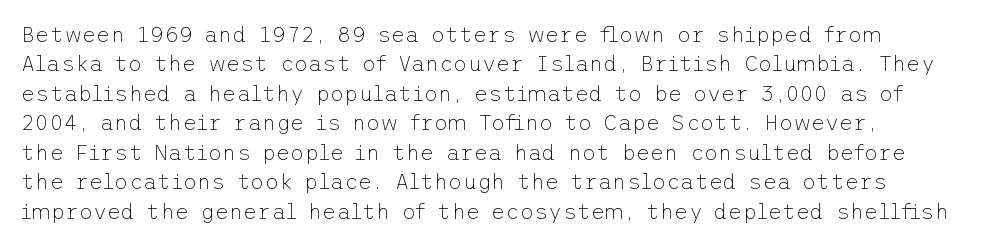
{"italic": "no", "bold": "no", "underline": "no", "line_spacing": "normal", "line_spacing_ratio": 1.34, "letter_spacing": "normal", "letter_spacing_em": 0.0, "glyph_px": 22}
